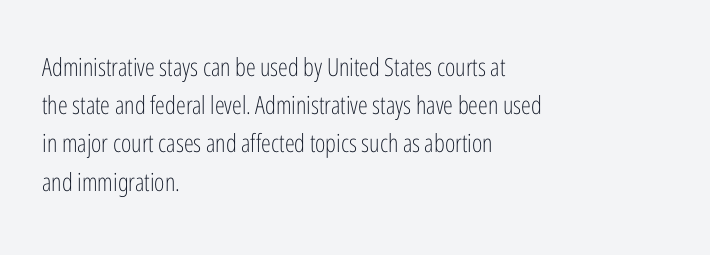
{"italic": "no", "bold": "no", "underline": "no", "align": "left", "line_spacing": "normal", "line_spacing_ratio": 1.53, "letter_spacing": "normal", "letter_spacing_em": 0.0, "glyph_px": 25}
